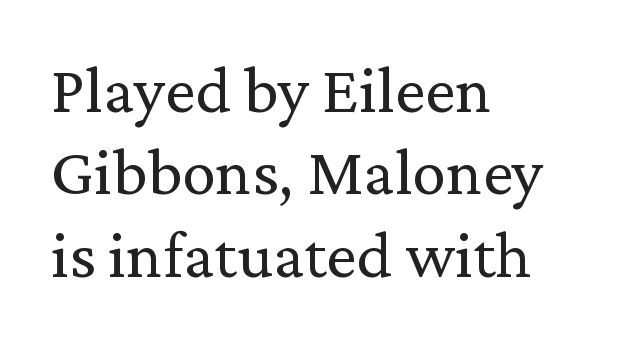
{"serif": "yes", "italic": "no", "bold": "no", "weight": "regular", "width": "normal", "stroke_contrast": "medium", "x_height": "medium", "monospaced": "no", "underline": "no", "align": "left", "line_spacing_ratio": 1.21, "letter_spacing": "normal", "letter_spacing_em": 0.0, "glyph_px": 68}
